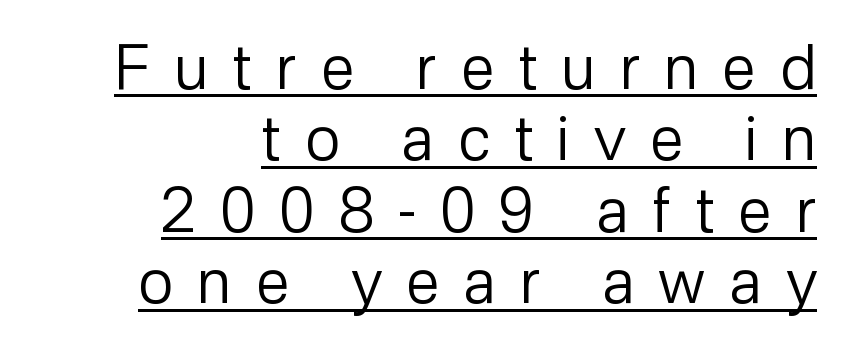
The letters stand upright; this is a roman face. Notice how the passage keeps a crisp vertical edge on the right only. A typesetter would call this proportional, since set widths differ per character. Between one letter and the next there's a generous, obvious gap. Looks like someone drew a line under every word here.
